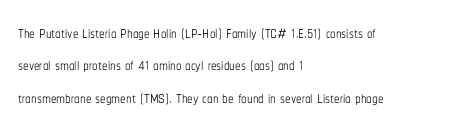
The image shows 22 px text type, upright; set left-aligned, normal line spacing (1.47x), normal letter spacing, not underlined.
